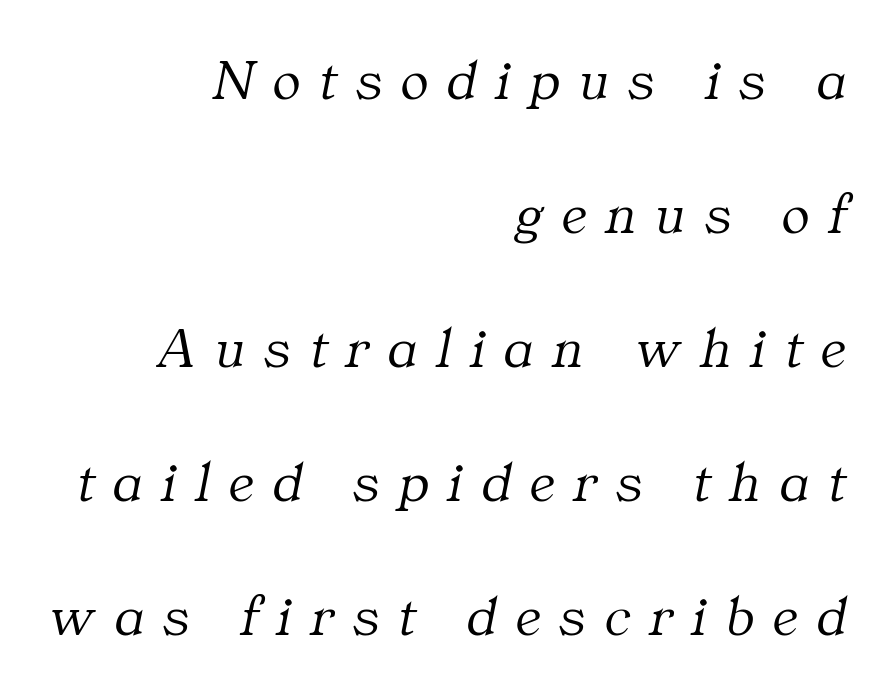
Note the varied advance widths — an 'i' is clearly narrower than an 'm'. Is this a heavy cut? Hardly; it is regular or lighter. Rule under the text: the space is simply empty. The rendering shows small feet on the letterforms — a serif design.
